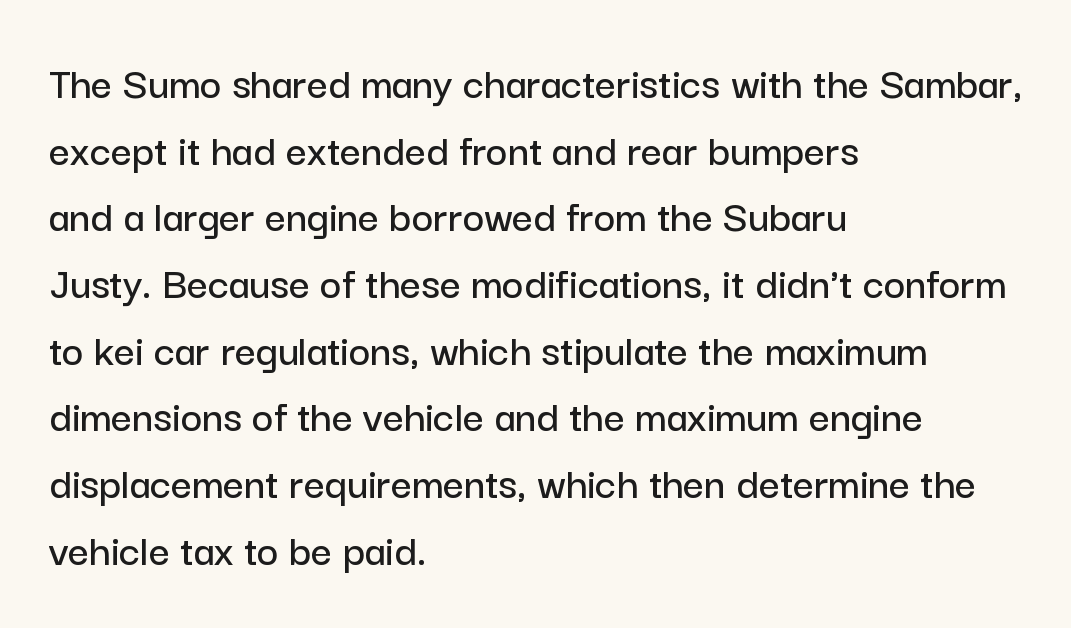
{"serif": "no", "italic": "no", "width": "normal", "stroke_contrast": "low", "x_height": "medium", "monospaced": "no", "underline": "no", "align": "left", "line_spacing": "normal", "line_spacing_ratio": 1.45, "letter_spacing": "normal", "letter_spacing_em": 0.0, "glyph_px": 46}
